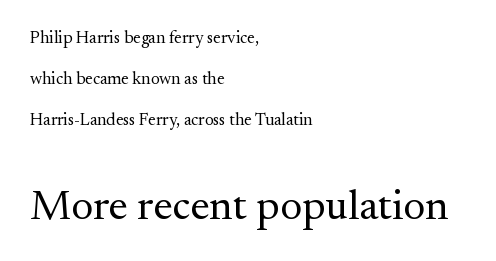
The image shows 43 px regular-weight serif type, upright; set left-aligned, loose line spacing (2.4x), normal letter spacing, not underlined; the second (bottom) block is 2.53x larger; medium stroke contrast and a small x-height.
